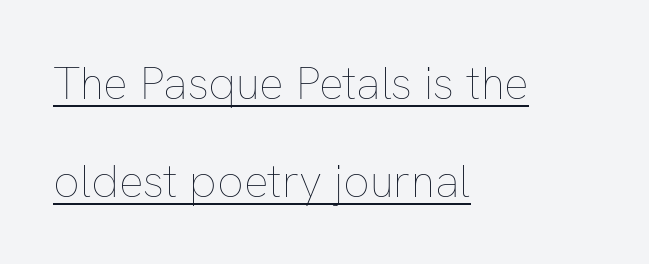
{"italic": "no", "bold": "no", "weight": "thin", "width": "normal", "stroke_contrast": "low", "x_height": "medium", "monospaced": "no", "underline": "yes", "align": "left", "line_spacing": "loose", "line_spacing_ratio": 2.13, "letter_spacing": "normal", "letter_spacing_em": 0.0, "glyph_px": 46}
